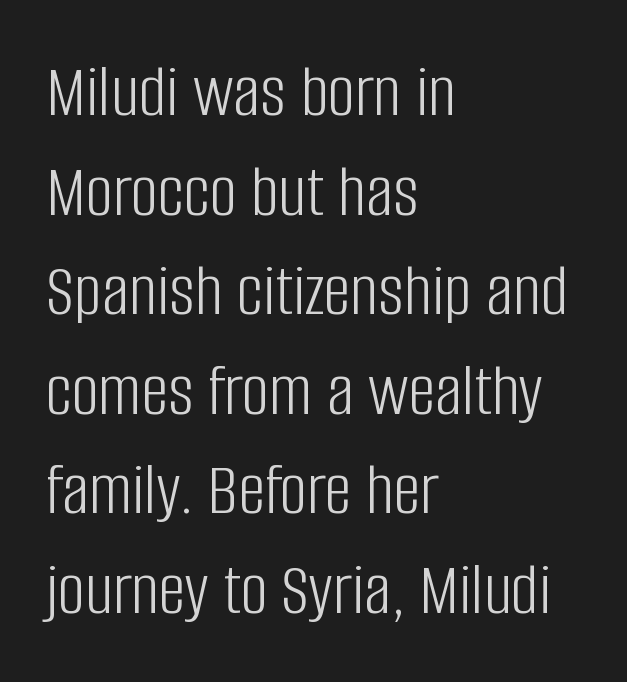
Q: Is the text bold? A: No.
Q: Is the text italic (slanted)? A: No, it is upright.
Q: Is the typeface a serif or a sans-serif typeface? A: Sans-serif.
Q: Is the text underlined? A: No.
Q: How is the paragraph aligned? A: Left-aligned.
Q: Is the spacing between letters normal or unusually wide? A: Normal.
Q: Is the spacing between lines tight, normal or loose? A: Normal.
Q: Width (condensed, normal, or wide)? A: Condensed.
Q: Stroke contrast? A: Low.
Q: x-height? A: Large.
Q: Monospaced? A: No.
